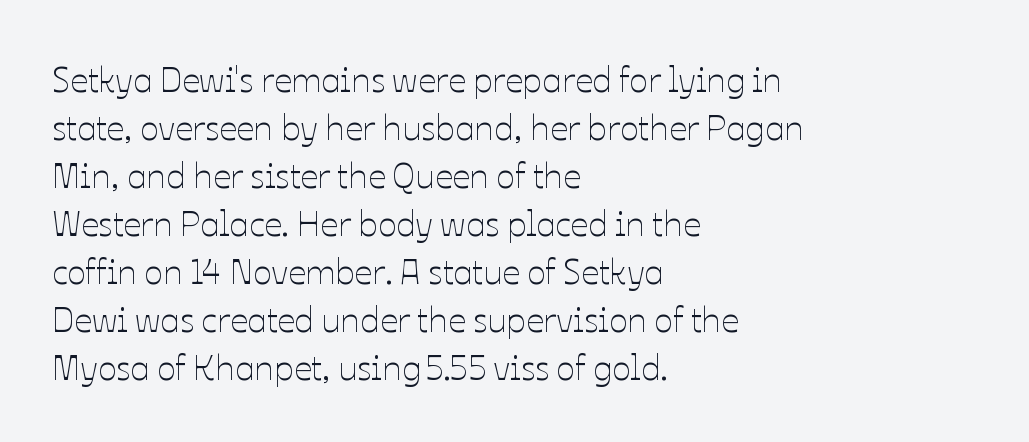
Q: Is the text bold? A: No.
Q: Is the text italic (slanted)? A: No, it is upright.
Q: Is the text underlined? A: No.
Q: How is the paragraph aligned? A: Left-aligned.
Q: Is the spacing between letters normal or unusually wide? A: Normal.
Q: Is the spacing between lines tight, normal or loose? A: Normal.
Q: Width (condensed, normal, or wide)? A: Normal.
Q: Stroke contrast? A: Low.
Q: x-height? A: Medium.
Q: Monospaced? A: No.
